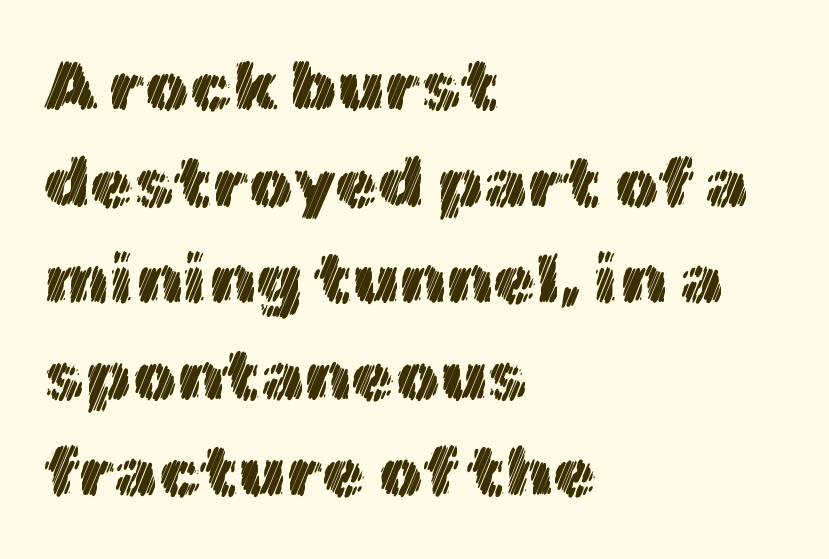
The image shows 70 px text type, upright; set left-aligned, normal line spacing (1.38x), normal letter spacing, not underlined; a medium x-height.
